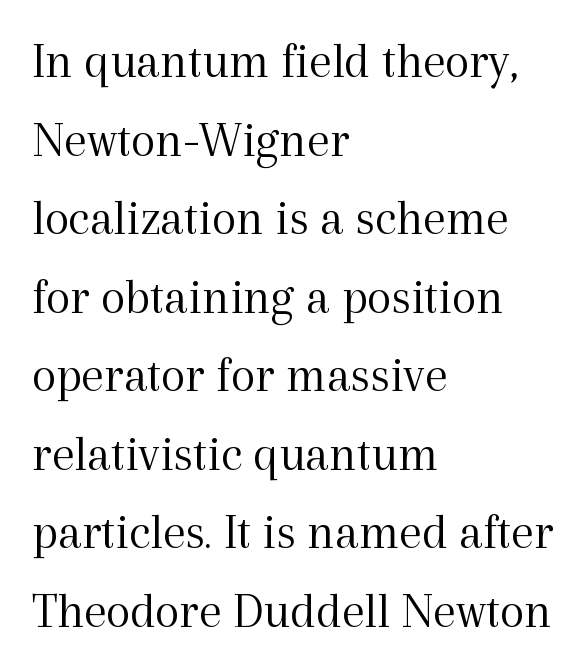
The image shows 51 px light serif type, upright; set left-aligned, normal line spacing (1.54x), normal letter spacing, not underlined; a medium x-height.
